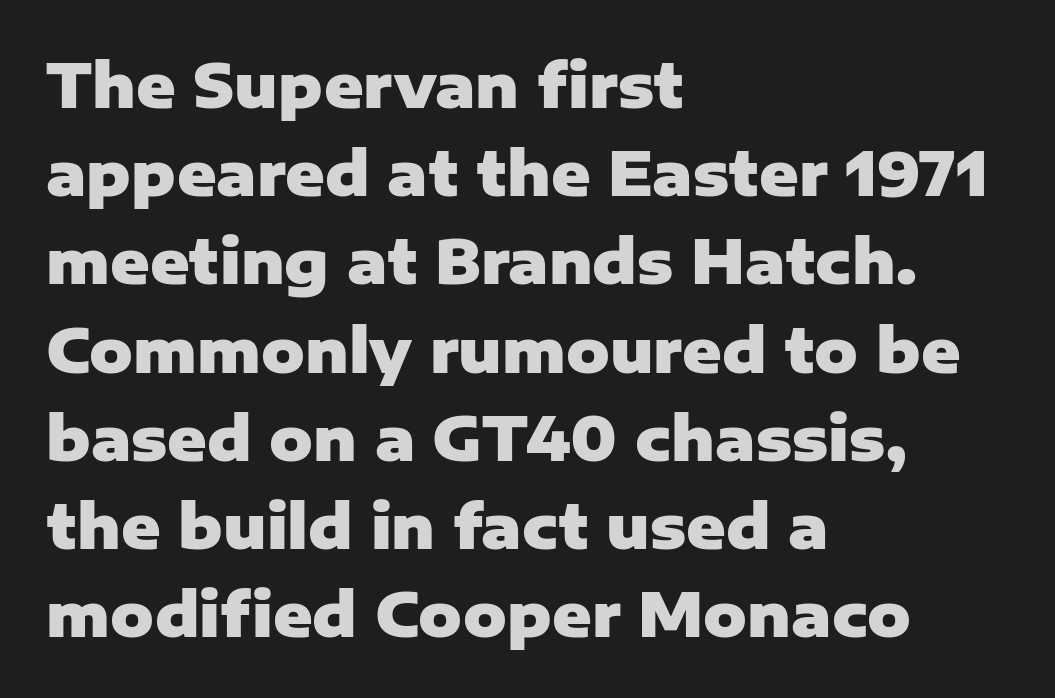
The image shows 60 px heavy sans-serif type, upright; set left-aligned, normal line spacing (1.47x), normal letter spacing, not underlined; low stroke contrast and a medium x-height.
